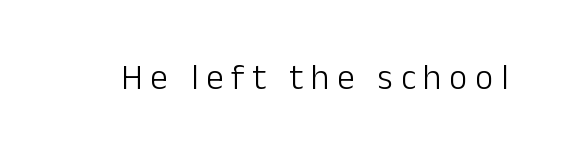
Q: Is the text bold? A: No.
Q: Is the text italic (slanted)? A: No, it is upright.
Q: Is the typeface a serif or a sans-serif typeface? A: Sans-serif.
Q: Is the text underlined? A: No.
Q: Is the spacing between letters normal or unusually wide? A: Unusually wide.
Q: Width (condensed, normal, or wide)? A: Normal.
Q: Stroke contrast? A: Low.
Q: x-height? A: Medium.
Q: Monospaced? A: No.
